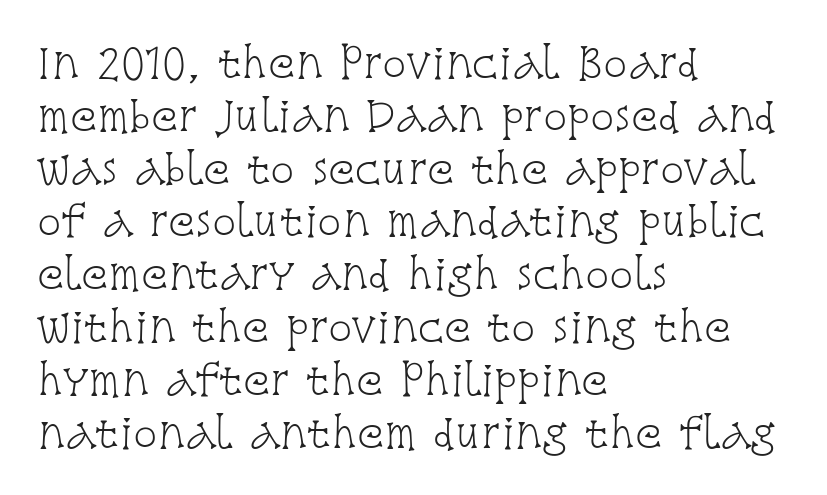
Q: Is the text bold? A: No.
Q: Is the text italic (slanted)? A: No, it is upright.
Q: Is the typeface a serif or a sans-serif typeface? A: Serif.
Q: Is the text underlined? A: No.
Q: How is the paragraph aligned? A: Left-aligned.
Q: Is the spacing between letters normal or unusually wide? A: Normal.
Q: Is the spacing between lines tight, normal or loose? A: Normal.
Q: Width (condensed, normal, or wide)? A: Condensed.
Q: Stroke contrast? A: Low.
Q: x-height? A: Large.
Q: Monospaced? A: No.
